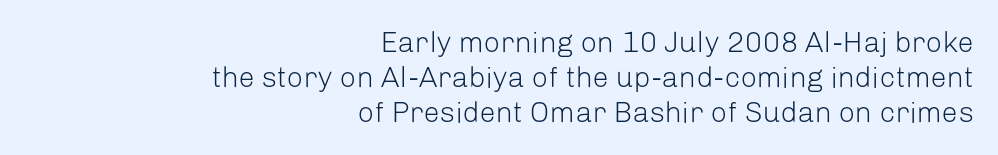
Short and long lines alike share a common ending point at right. Nope, no serifs anywhere on these letters. The glyphs are unaccompanied by any horizontal stroke below them. The face used here is rendered with its standard letterfit. A typesetter would call this proportional, since set widths differ per character. No heavy texture on the line: the type isn't bold.
